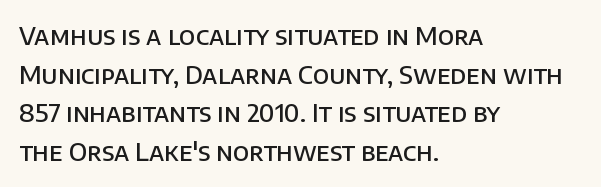
Quick note: underline off. The passage is arranged the way most books set body copy — flush left. Quick note: interline space is typical. Posture: vertical. The letters sit at their default tracking, neither squeezed nor spread.
